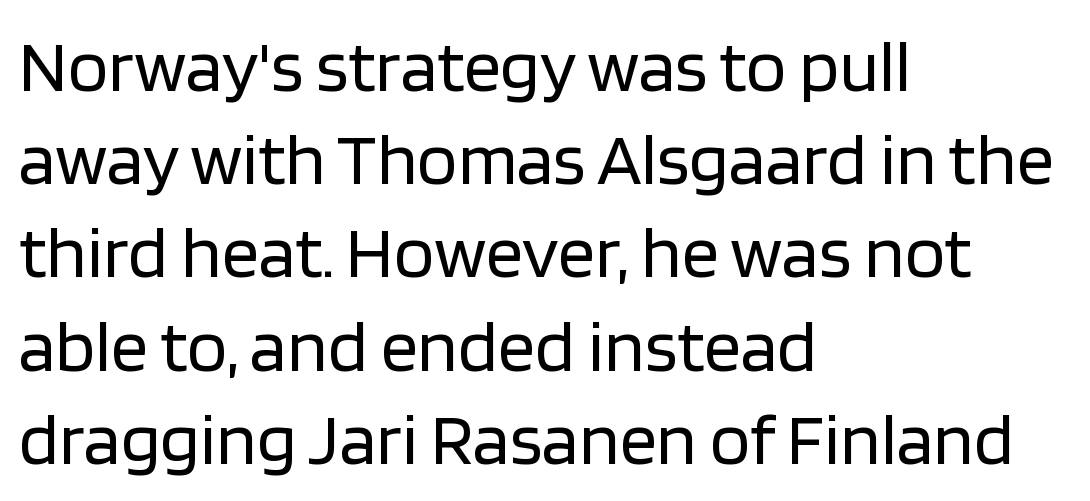
Vertically, the passage feels balanced, rows spaced as you'd expect. Does extra space separate the letters? No, they use regular spacing. Typeset ragged right — the left edge is the straight one. Each letter keeps its own natural width here, so spacing adapts to shape. Any mark beneath the type? The region is blank.
